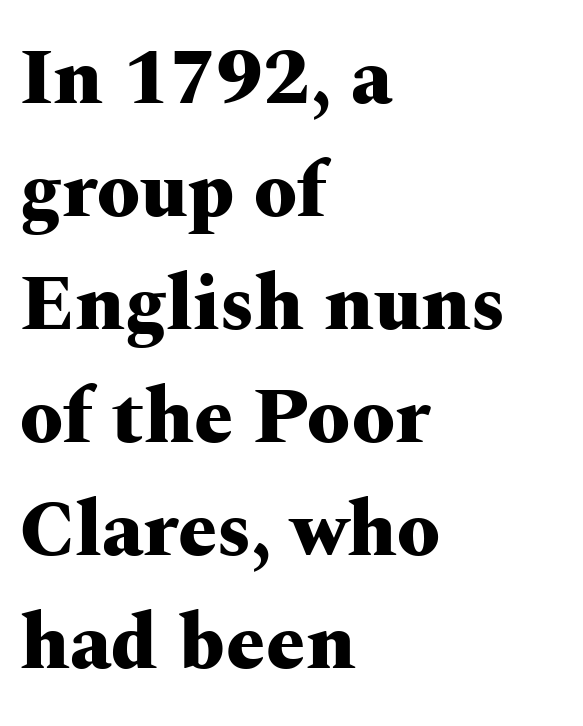
Type without underlining. The letters stand straight up with perfectly vertical stems. Varying glyph widths throughout — classic text-font behaviour. The lines in this sample share a left origin and differ only in where they stop.
